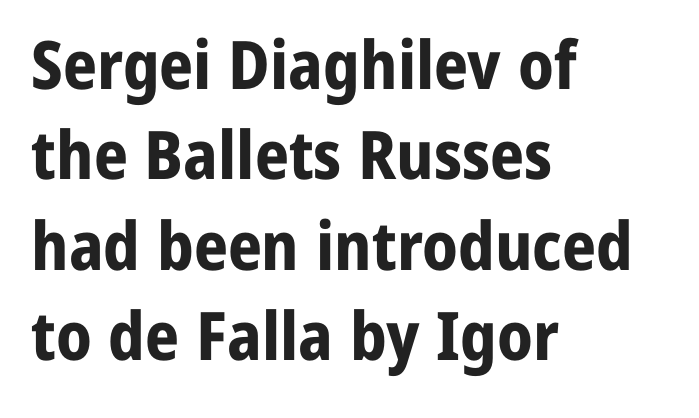
{"serif": "no", "italic": "no", "bold": "yes", "weight": "bold", "width": "normal", "stroke_contrast": "low", "x_height": "medium", "monospaced": "no", "underline": "no", "align": "left", "line_spacing": "normal", "line_spacing_ratio": 1.35, "letter_spacing": "normal", "letter_spacing_em": 0.0, "glyph_px": 67}
